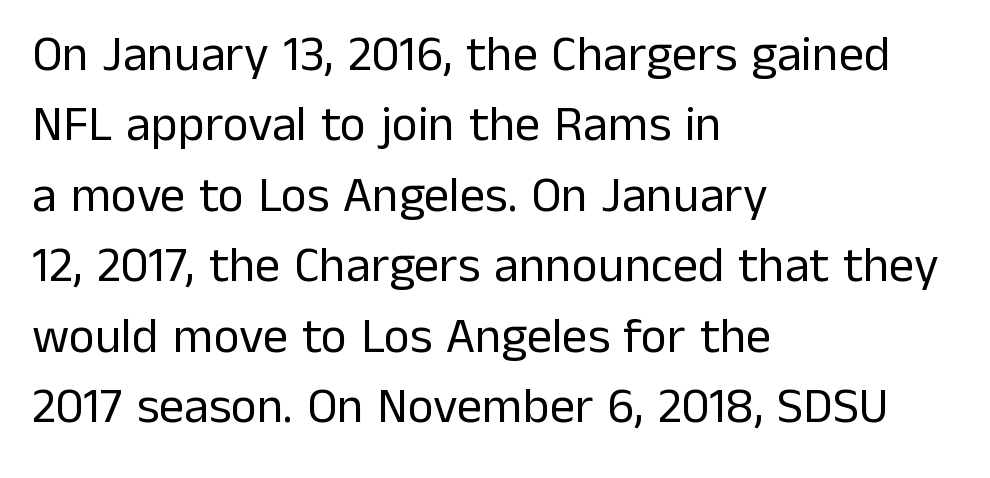
The image shows 50 px regular-weight sans-serif type, upright; set left-aligned, normal line spacing (1.41x), normal letter spacing, not underlined; low stroke contrast and a medium x-height.
